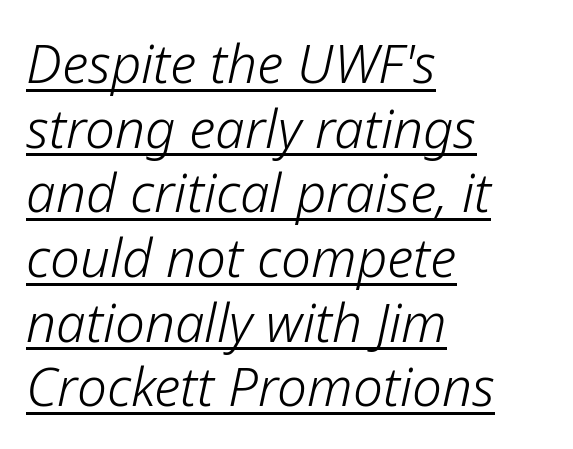
Q: Is the text bold? A: No.
Q: Is the text italic (slanted)? A: Yes, it leans right by about 12 degrees.
Q: Is the text underlined? A: Yes.
Q: How is the paragraph aligned? A: Left-aligned.
Q: Is the spacing between letters normal or unusually wide? A: Normal.
Q: Width (condensed, normal, or wide)? A: Normal.
Q: Stroke contrast? A: Low.
Q: x-height? A: Medium.
Q: Monospaced? A: No.
